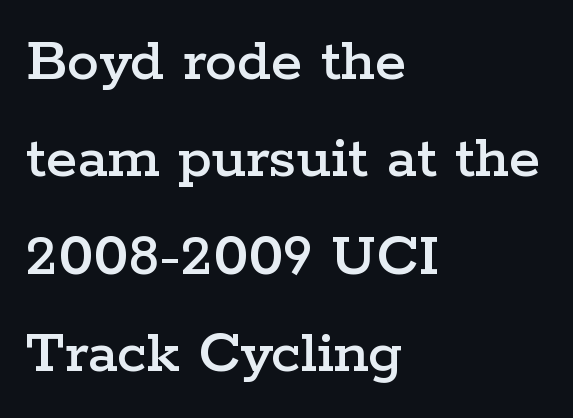
The image shows 64 px wide serif type, upright; set left-aligned, normal line spacing (1.52x), normal letter spacing, not underlined; low stroke contrast and a medium x-height.
